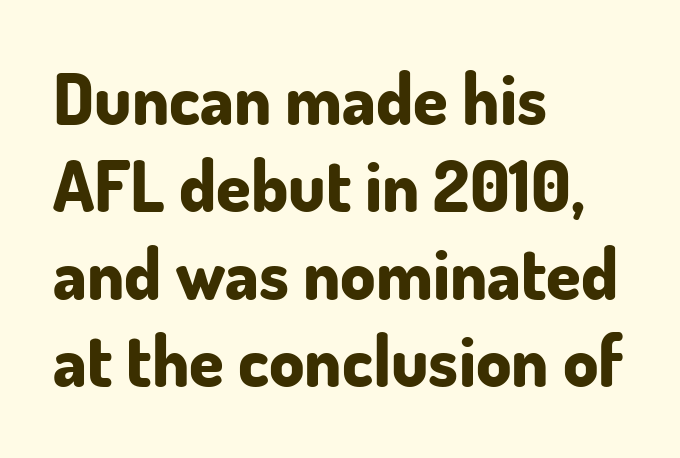
The image shows 70 px bold sans-serif type, upright; set left-aligned, normal line spacing (1.25x), normal letter spacing, not underlined; low stroke contrast and a small x-height.
